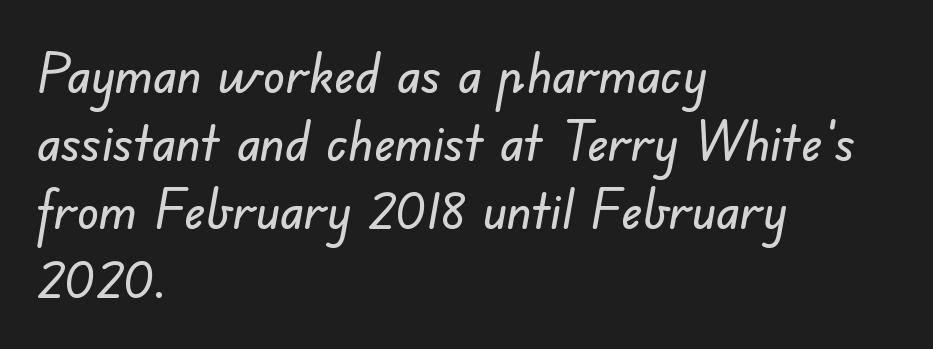
Q: Is the typeface a serif or a sans-serif typeface? A: Sans-serif.
Q: Is the text underlined? A: No.
Q: How is the paragraph aligned? A: Left-aligned.
Q: Is the spacing between letters normal or unusually wide? A: Normal.
Q: Width (condensed, normal, or wide)? A: Normal.
Q: Stroke contrast? A: Low.
Q: x-height? A: Small.
Q: Monospaced? A: No.
